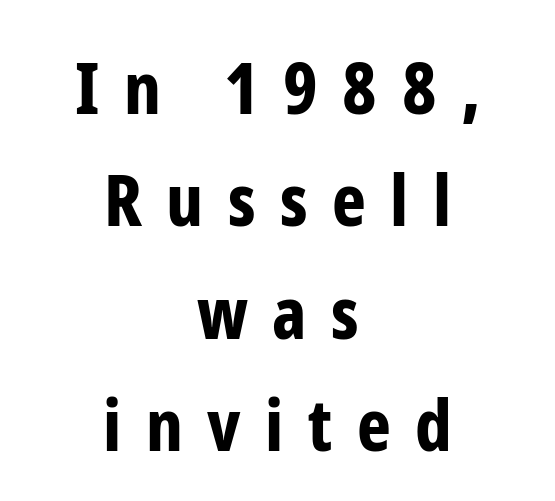
The image shows 72 px bold, condensed sans-serif type, upright; set centered, normal line spacing (1.56x), unusually wide letter spacing (+0.34 em), not underlined; low stroke contrast and a medium x-height.
